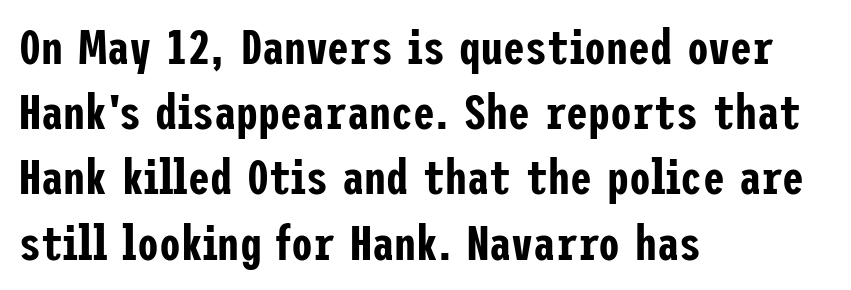
Q: Is the text italic (slanted)? A: No, it is upright.
Q: Is the typeface a serif or a sans-serif typeface? A: Sans-serif.
Q: Is the text underlined? A: No.
Q: How is the paragraph aligned? A: Left-aligned.
Q: Is the spacing between letters normal or unusually wide? A: Normal.
Q: Is the spacing between lines tight, normal or loose? A: Normal.
Q: Width (condensed, normal, or wide)? A: Condensed.
Q: Stroke contrast? A: Low.
Q: x-height? A: Medium.
